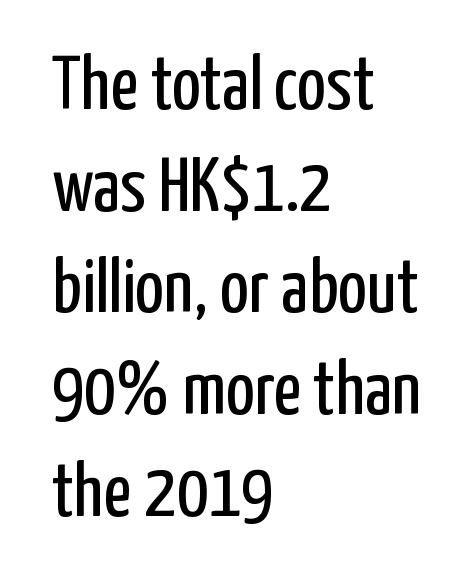
The image shows 77 px regular-weight, condensed sans-serif type, upright; set left-aligned, normal line spacing (1.32x), normal letter spacing, not underlined; low stroke contrast and a medium x-height.
